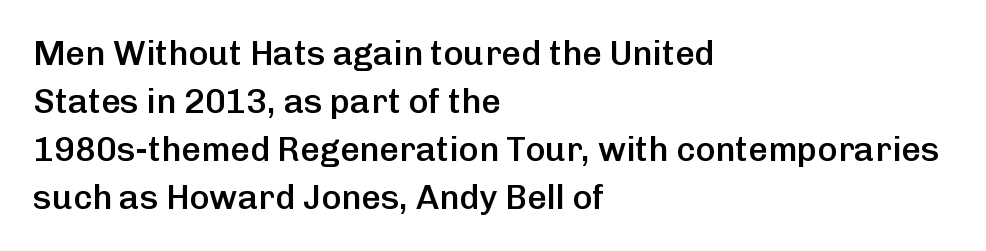
The image shows 34 px semibold sans-serif type, upright; set left-aligned, normal line spacing (1.41x), normal letter spacing, not underlined; low stroke contrast and a medium x-height.
